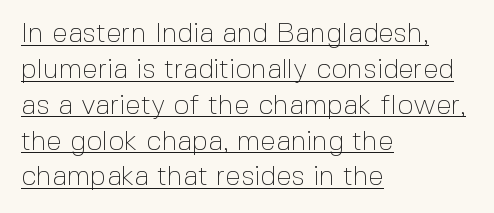
{"serif": "no", "italic": "no", "bold": "no", "weight": "thin", "width": "normal", "x_height": "medium", "monospaced": "no", "underline": "yes", "align": "left", "line_spacing": "normal", "line_spacing_ratio": 1.28, "letter_spacing": "normal", "letter_spacing_em": 0.0, "glyph_px": 28}
